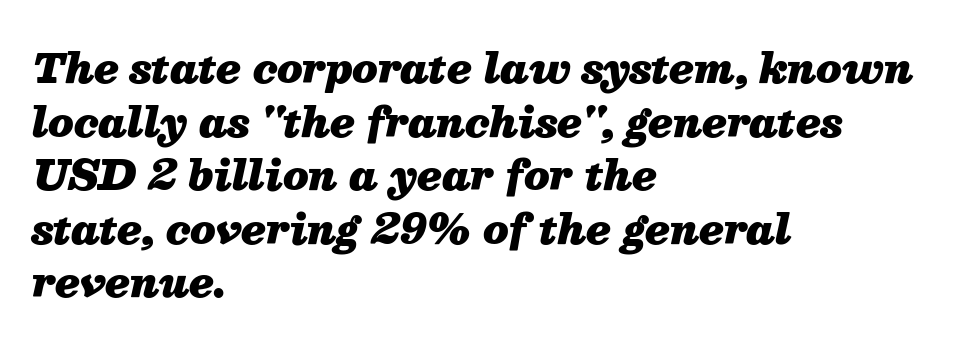
Q: Is the text bold? A: Yes.
Q: Is the text italic (slanted)? A: Yes, it leans right by about 13 degrees.
Q: Is the text underlined? A: No.
Q: How is the paragraph aligned? A: Left-aligned.
Q: Is the spacing between letters normal or unusually wide? A: Normal.
Q: Is the spacing between lines tight, normal or loose? A: Normal.
Q: Width (condensed, normal, or wide)? A: Normal.
Q: Stroke contrast? A: Medium.
Q: x-height? A: Medium.
Q: Monospaced? A: No.
